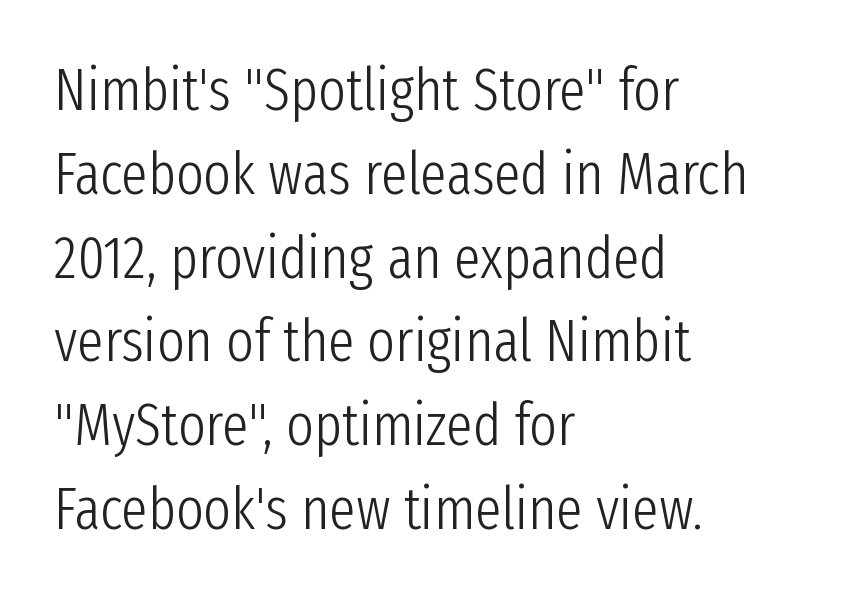
{"serif": "no", "italic": "no", "bold": "no", "weight": "light", "width": "condensed", "stroke_contrast": "low", "x_height": "medium", "monospaced": "no", "underline": "no", "align": "left", "line_spacing": "normal", "line_spacing_ratio": 1.42, "letter_spacing": "normal", "letter_spacing_em": 0.0, "glyph_px": 59}
